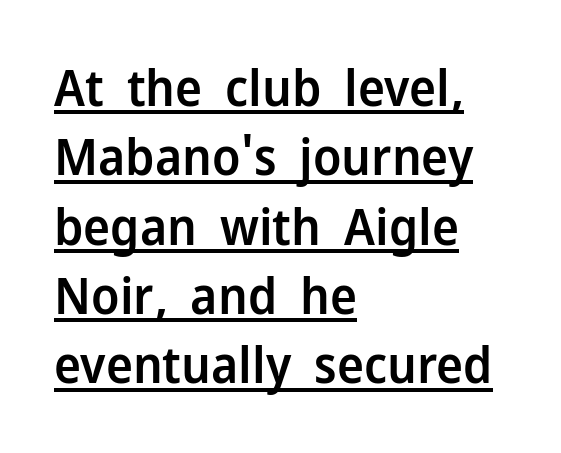
A sans-serif font was chosen for this passage. The face used here is proportionally spaced, like ordinary book or web type. Compared with typical body copy, the letter spacing here is the same. The block of text has a typical density, with ordinary space between rows. The face used here is a semibold: visibly heavier than regular, lighter than bold. This rendering uses left alignment, leaving the right contour irregular.
